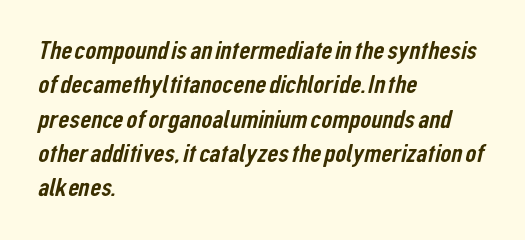
Q: Is the text underlined? A: No.
Q: How is the paragraph aligned? A: Left-aligned.
Q: Is the spacing between letters normal or unusually wide? A: Normal.
Q: Is the spacing between lines tight, normal or loose? A: Normal.
